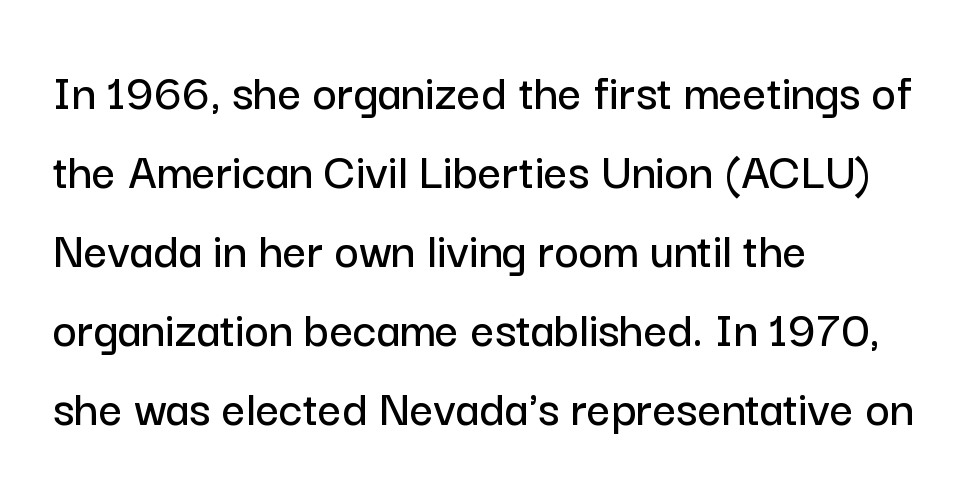
Q: Is the text italic (slanted)? A: No, it is upright.
Q: Is the typeface a serif or a sans-serif typeface? A: Sans-serif.
Q: Is the text underlined? A: No.
Q: How is the paragraph aligned? A: Left-aligned.
Q: Is the spacing between letters normal or unusually wide? A: Normal.
Q: Is the spacing between lines tight, normal or loose? A: Normal.
Q: Width (condensed, normal, or wide)? A: Normal.
Q: Stroke contrast? A: Low.
Q: x-height? A: Medium.
Q: Monospaced? A: No.
